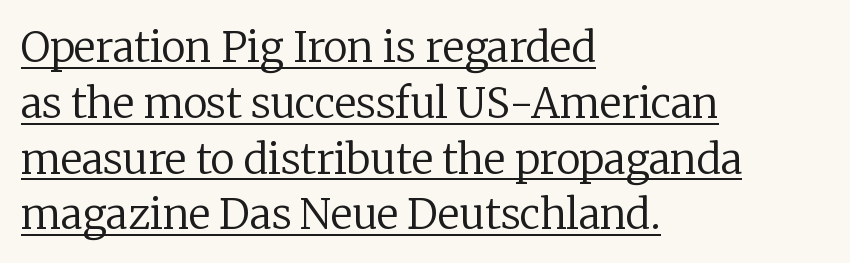
The image shows 41 px regular-weight serif type, upright; set left-aligned, normal line spacing (1.36x), normal letter spacing, underlined; low stroke contrast and a medium x-height.
